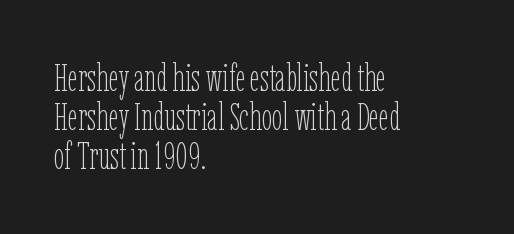
Q: Is the text bold? A: No.
Q: Is the text italic (slanted)? A: No, it is upright.
Q: Is the text underlined? A: No.
Q: How is the paragraph aligned? A: Left-aligned.
Q: Is the spacing between letters normal or unusually wide? A: Normal.
Q: Is the spacing between lines tight, normal or loose? A: Tight.
Q: Width (condensed, normal, or wide)? A: Condensed.
Q: Stroke contrast? A: Low.
Q: x-height? A: Medium.
Q: Monospaced? A: No.
